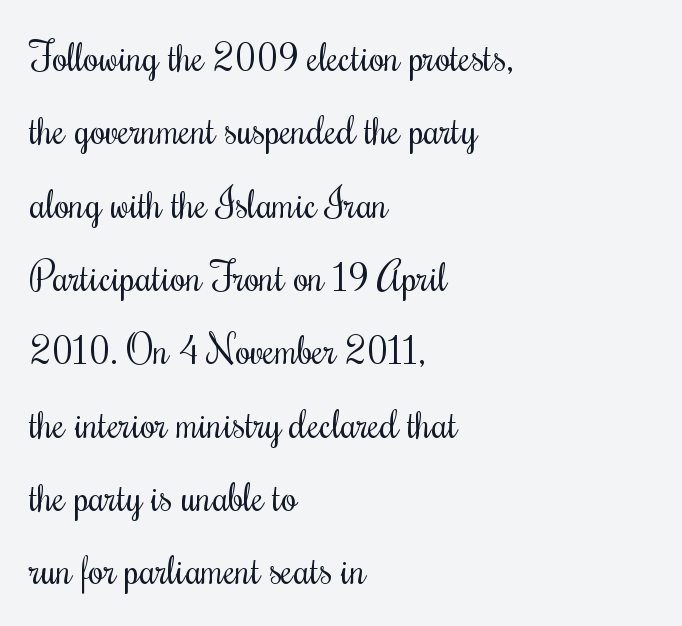
{"bold": "no", "weight": "regular", "width": "condensed", "stroke_contrast": "medium", "x_height": "small", "monospaced": "no", "underline": "no", "align": "left", "line_spacing_ratio": 1.88, "letter_spacing": "normal", "letter_spacing_em": 0.0, "glyph_px": 39}
